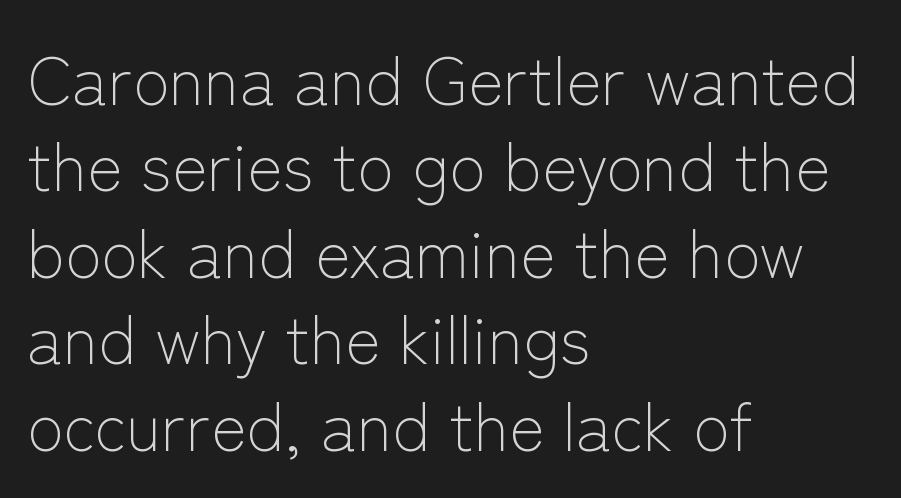
Q: Is the text bold? A: No.
Q: Is the text italic (slanted)? A: No, it is upright.
Q: Is the typeface a serif or a sans-serif typeface? A: Sans-serif.
Q: Is the text underlined? A: No.
Q: How is the paragraph aligned? A: Left-aligned.
Q: Is the spacing between letters normal or unusually wide? A: Normal.
Q: Is the spacing between lines tight, normal or loose? A: Normal.
Q: Width (condensed, normal, or wide)? A: Normal.
Q: Stroke contrast? A: Low.
Q: x-height? A: Medium.
Q: Monospaced? A: No.
